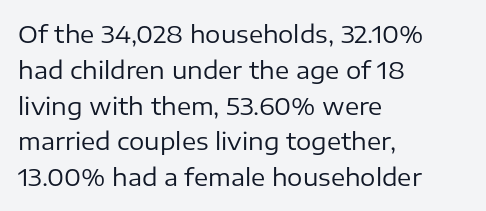
{"italic": "no", "bold": "no", "underline": "no", "align": "left", "line_spacing": "normal", "line_spacing_ratio": 1.49, "letter_spacing": "normal", "letter_spacing_em": 0.0, "glyph_px": 24}
